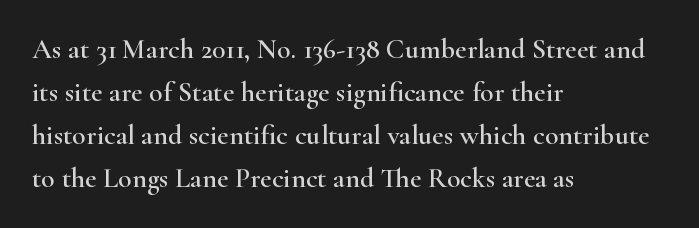
Q: Is the text italic (slanted)? A: No, it is upright.
Q: Is the typeface a serif or a sans-serif typeface? A: Serif.
Q: Is the text underlined? A: No.
Q: How is the paragraph aligned? A: Left-aligned.
Q: Is the spacing between letters normal or unusually wide? A: Normal.
Q: Is the spacing between lines tight, normal or loose? A: Normal.
Q: Width (condensed, normal, or wide)? A: Wide.
Q: Stroke contrast? A: High.
Q: x-height? A: Small.
Q: Monospaced? A: No.
